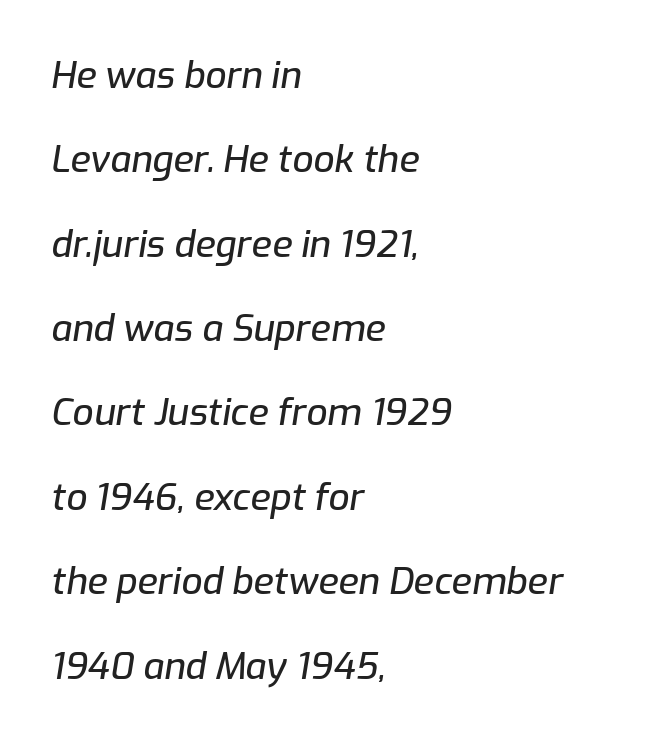
{"italic": "yes", "lean": "right", "slant_degrees": 9, "width": "normal", "stroke_contrast": "low", "x_height": "medium", "monospaced": "no", "underline": "no", "align": "left", "line_spacing": "loose", "line_spacing_ratio": 2.28, "letter_spacing": "normal", "letter_spacing_em": 0.0, "glyph_px": 37}
